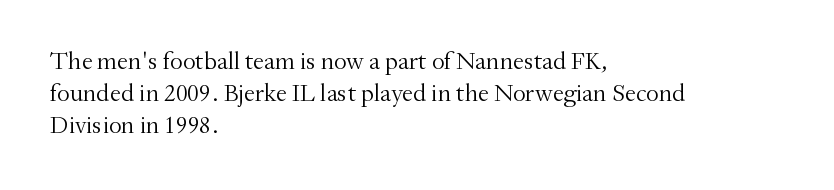
The image shows 25 px text type, upright; set left-aligned, normal line spacing (1.28x), normal letter spacing, not underlined.
